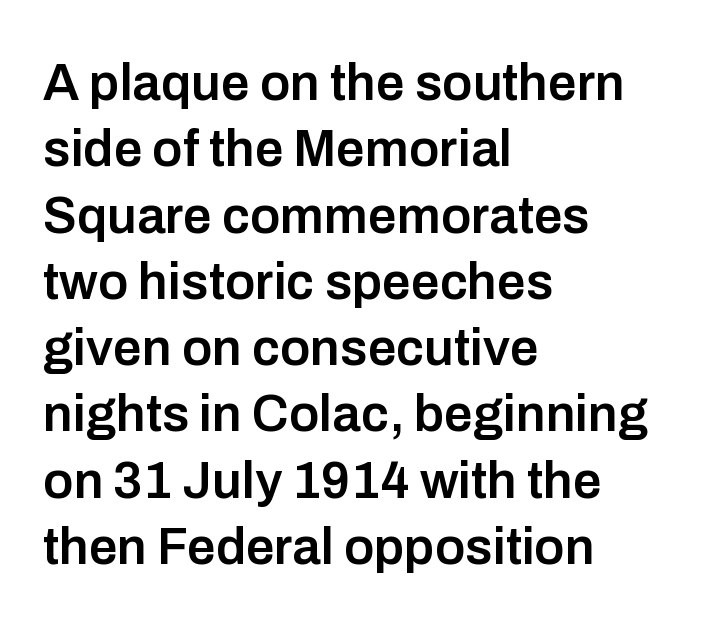
Q: Is the text bold? A: Semi-bold.
Q: Is the text italic (slanted)? A: No, it is upright.
Q: Is the typeface a serif or a sans-serif typeface? A: Sans-serif.
Q: Is the text underlined? A: No.
Q: How is the paragraph aligned? A: Left-aligned.
Q: Is the spacing between letters normal or unusually wide? A: Normal.
Q: Is the spacing between lines tight, normal or loose? A: Normal.
Q: Width (condensed, normal, or wide)? A: Normal.
Q: Stroke contrast? A: Low.
Q: x-height? A: Medium.
Q: Monospaced? A: No.
